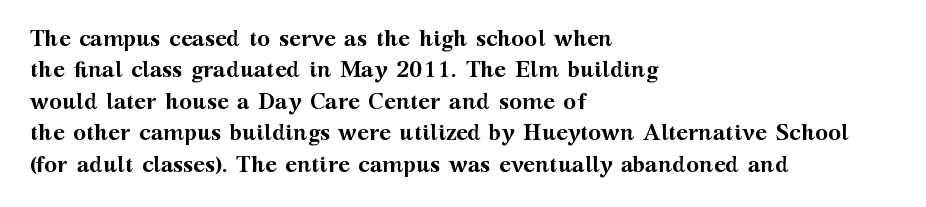
{"italic": "no", "bold": "yes", "underline": "no", "align": "left", "line_spacing": "normal", "line_spacing_ratio": 1.43, "letter_spacing": "normal", "letter_spacing_em": 0.0, "glyph_px": 22}
